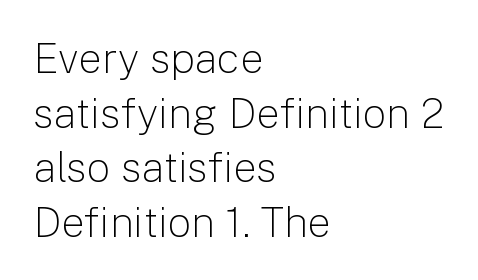
{"serif": "no", "italic": "no", "bold": "no", "weight": "light", "width": "normal", "stroke_contrast": "low", "x_height": "medium", "monospaced": "no", "underline": "no", "align": "left", "line_spacing": "normal", "line_spacing_ratio": 1.3, "letter_spacing": "normal", "letter_spacing_em": 0.0, "glyph_px": 42}
